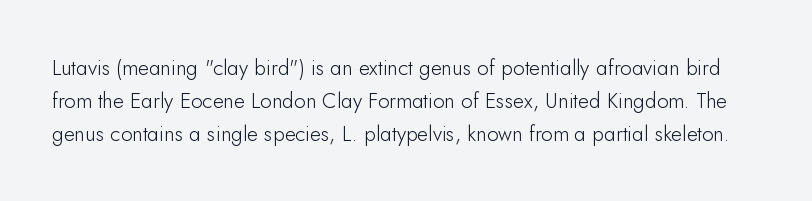
{"italic": "no", "bold": "no", "underline": "no", "line_spacing": "normal", "line_spacing_ratio": 1.57, "letter_spacing": "normal", "letter_spacing_em": 0.0, "glyph_px": 21}
